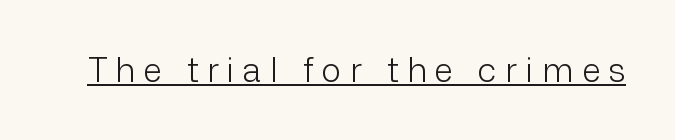
{"serif": "no", "italic": "no", "bold": "no", "weight": "light", "width": "normal", "stroke_contrast": "low", "x_height": "medium", "monospaced": "no", "underline": "yes", "letter_spacing": "wide", "letter_spacing_em": 0.27, "glyph_px": 33}
